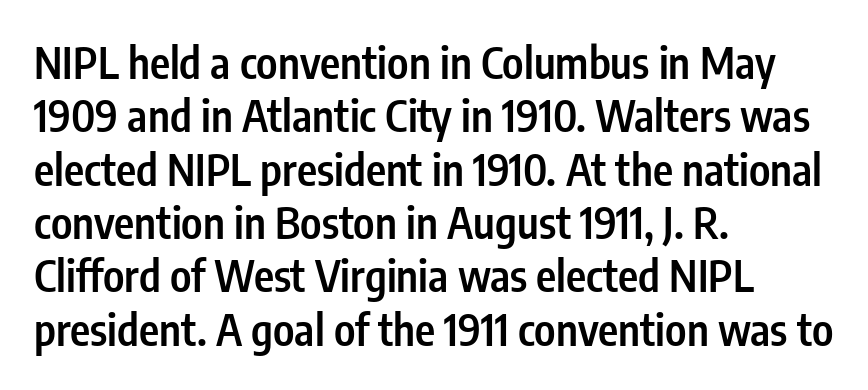
The image shows 43 px semibold, condensed sans-serif type, upright; set left-aligned, line spacing 1.24x, normal letter spacing, not underlined; low stroke contrast and a medium x-height.
